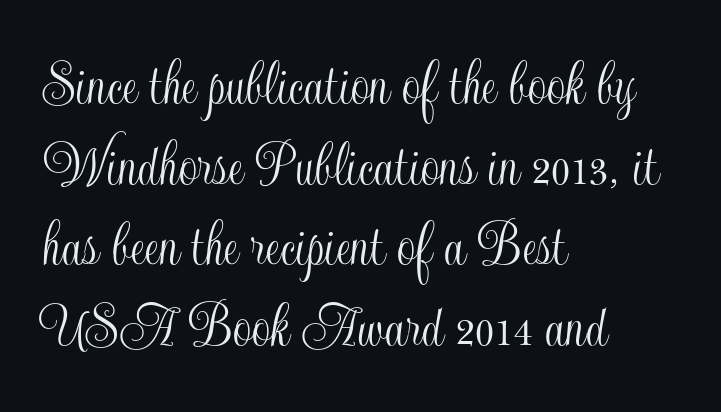
{"width": "condensed", "x_height": "small", "monospaced": "no", "underline": "no", "align": "left", "line_spacing_ratio": 1.22, "letter_spacing": "normal", "letter_spacing_em": 0.0, "glyph_px": 66}
